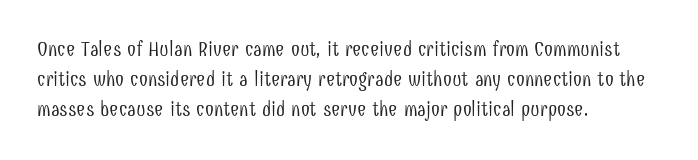
The image shows 20 px text type, upright; set left-aligned, normal line spacing (1.51x), normal letter spacing, not underlined.
